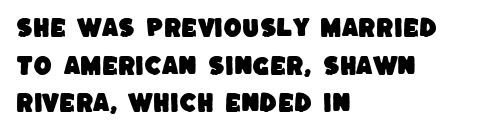
No word sits above an underline. Tracking here is standard; glyphs follow each other at the usual distance. A student would call this left alignment; a typographer would say flush left, rag right.
